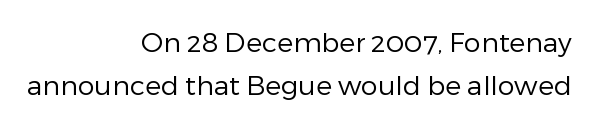
The image shows 27 px text type, upright; set right-aligned, normal line spacing (1.61x), normal letter spacing, not underlined.
